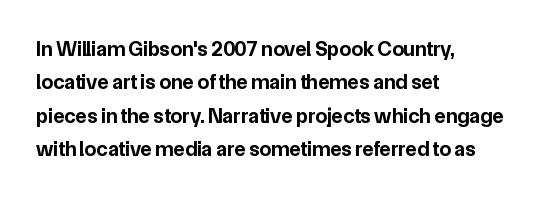
{"italic": "no", "bold": "yes", "underline": "no", "align": "left", "line_spacing": "normal", "line_spacing_ratio": 1.59, "letter_spacing": "normal", "letter_spacing_em": 0.0, "glyph_px": 21}
